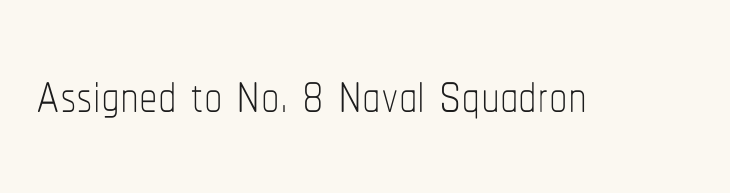
Counters stay open thanks to moderate or lighter strokes. Varying glyph widths throughout — classic text-font behaviour. The type is set solid horizontally, with unmodified tracking. Upright lettering throughout. Underline: absent.
